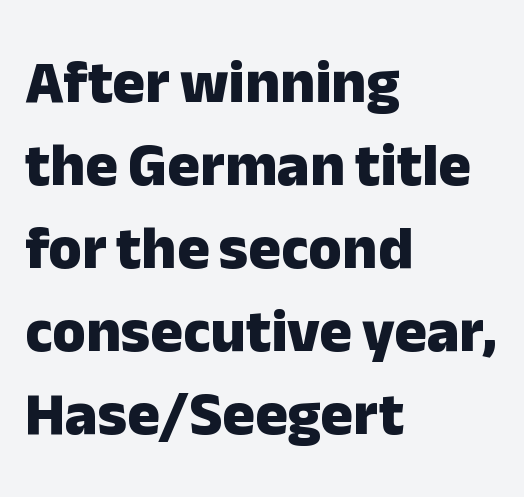
The image shows 61 px heavy sans-serif type, upright; set left-aligned, normal line spacing (1.36x), normal letter spacing, not underlined; low stroke contrast and a medium x-height.
